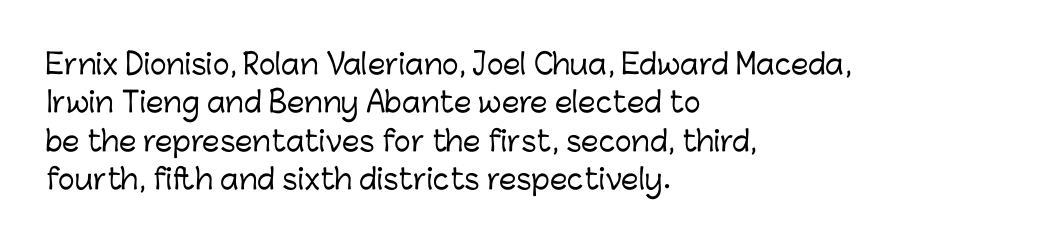
The image shows 28 px sans-serif type, upright; set left-aligned, normal line spacing (1.37x), normal letter spacing, not underlined; low stroke contrast and a medium x-height.
